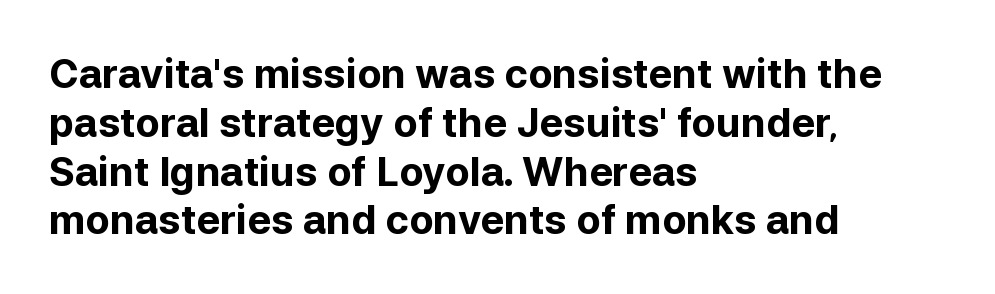
{"serif": "no", "italic": "no", "bold": "yes", "weight": "bold", "width": "normal", "stroke_contrast": "low", "x_height": "medium", "monospaced": "no", "underline": "no", "align": "left", "line_spacing_ratio": 1.22, "letter_spacing": "normal", "letter_spacing_em": 0.0, "glyph_px": 40}
